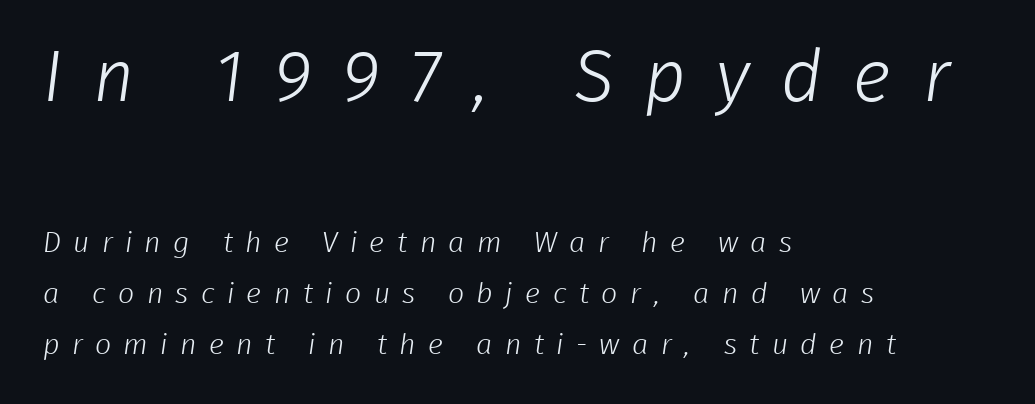
Q: Is the text bold? A: No.
Q: Is the typeface a serif or a sans-serif typeface? A: Sans-serif.
Q: Is the text underlined? A: No.
Q: How is the paragraph aligned? A: Left-aligned.
Q: Is the spacing between letters normal or unusually wide? A: Unusually wide.
Q: Which block of text is set in a larger size, the first (top) or the second (bottom)? A: The first (top) one.
Q: Width (condensed, normal, or wide)? A: Normal.
Q: Stroke contrast? A: Low.
Q: x-height? A: Medium.
Q: Monospaced? A: No.
